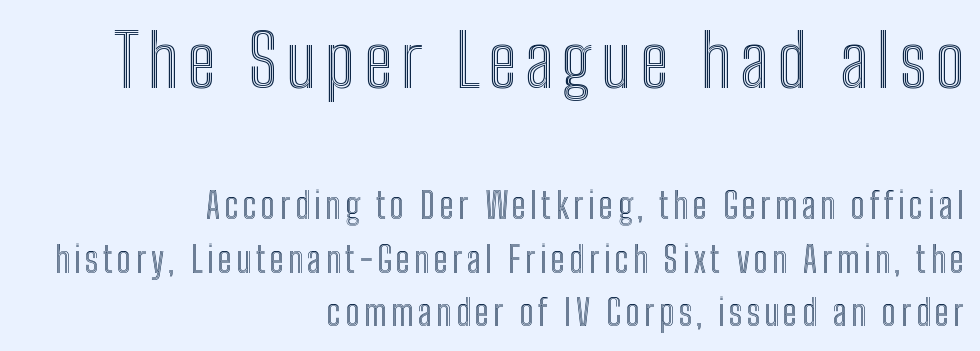
Q: Is the text italic (slanted)? A: No, it is upright.
Q: Is the text underlined? A: No.
Q: How is the paragraph aligned? A: Right-aligned.
Q: Is the spacing between lines tight, normal or loose? A: Normal.
Q: Which block of text is set in a larger size, the first (top) or the second (bottom)? A: The first (top) one.
Q: Width (condensed, normal, or wide)? A: Condensed.
Q: x-height? A: Medium.
Q: Monospaced? A: No.
